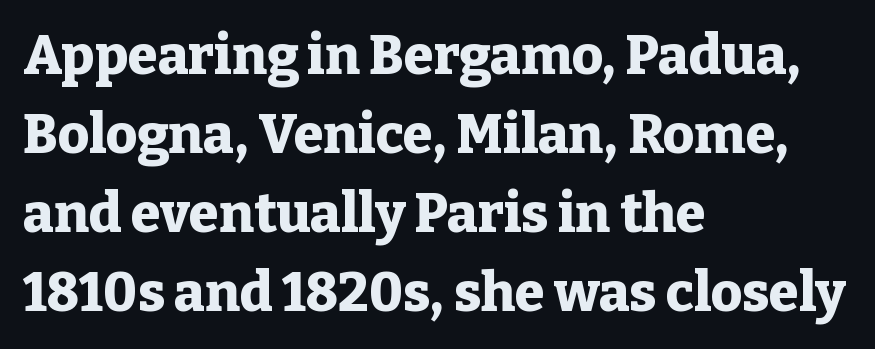
The image shows 54 px heavy serif type, upright; set left-aligned, normal line spacing (1.46x), normal letter spacing, not underlined; low stroke contrast and a medium x-height.
